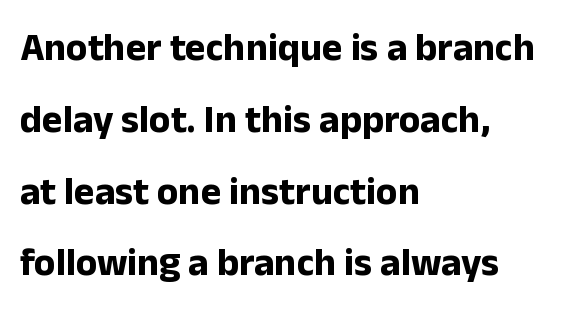
The image shows 39 px bold sans-serif type, upright; set left-aligned, line spacing 1.84x, normal letter spacing, not underlined; low stroke contrast and a medium x-height.
